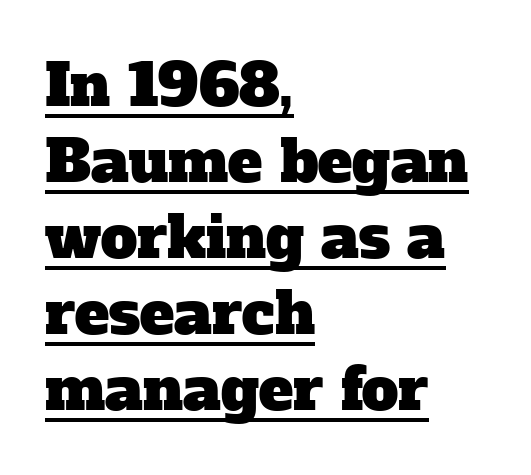
{"serif": "yes", "width": "normal", "stroke_contrast": "low", "x_height": "medium", "monospaced": "no", "underline": "yes", "align": "left", "line_spacing": "normal", "line_spacing_ratio": 1.31, "letter_spacing": "normal", "letter_spacing_em": 0.0, "glyph_px": 58}
